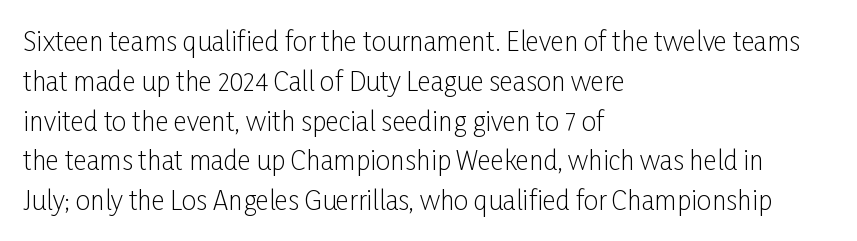
Nobody touched the tracking dial on this one. Line starts are locked; line ends wander. The block of text has a typical density, with ordinary space between rows. The glyphs are unaccompanied by any horizontal stroke below them. Notice how the stems are strictly vertical — no italics here. These glyphs show unthickened strokes, regular width or finer.
